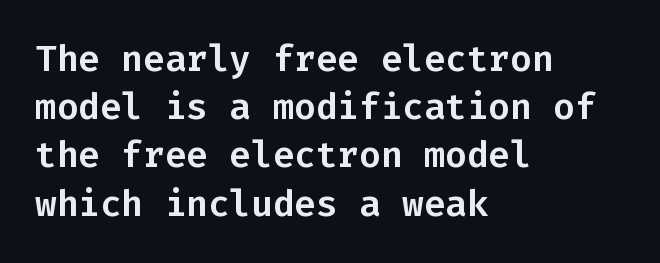
The image shows 36 px sans-serif type, upright, monospaced; set left-aligned, normal line spacing (1.34x), normal letter spacing, not underlined; low stroke contrast and a medium x-height.
